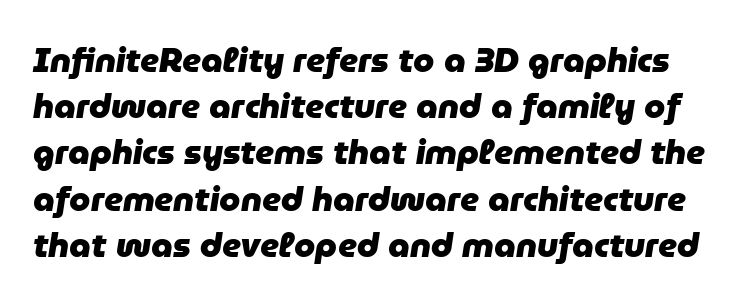
{"italic": "yes", "lean": "right", "slant_degrees": 9, "bold": "yes", "weight": "heavy", "width": "normal", "stroke_contrast": "low", "x_height": "medium", "monospaced": "no", "underline": "no", "line_spacing": "normal", "line_spacing_ratio": 1.36, "letter_spacing": "normal", "letter_spacing_em": 0.0, "glyph_px": 34}
